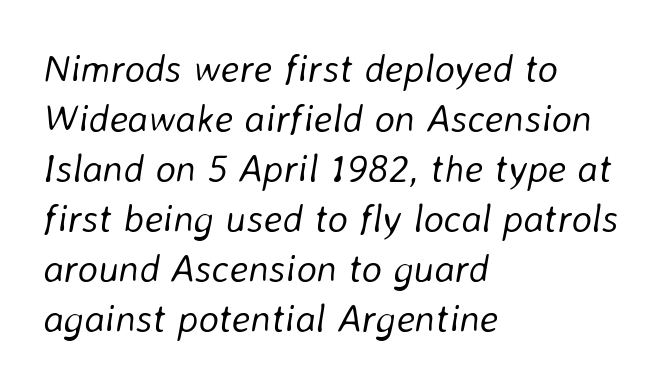
{"italic": "yes", "lean": "right", "slant_degrees": 8, "bold": "no", "weight": "light", "width": "normal", "stroke_contrast": "low", "x_height": "medium", "monospaced": "no", "underline": "no", "align": "left", "line_spacing": "normal", "line_spacing_ratio": 1.28, "letter_spacing": "normal", "letter_spacing_em": 0.0, "glyph_px": 39}
